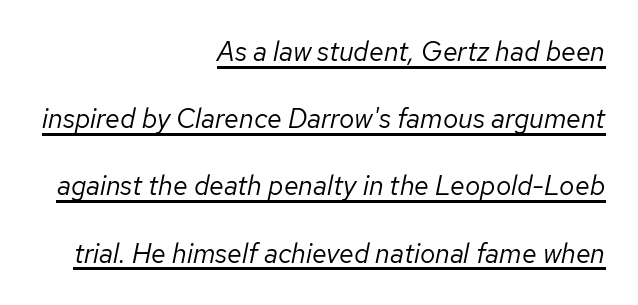
Q: Is the text bold? A: No.
Q: Is the text italic (slanted)? A: Yes, it leans right by about 12 degrees.
Q: Is the text underlined? A: Yes.
Q: How is the paragraph aligned? A: Right-aligned.
Q: Is the spacing between letters normal or unusually wide? A: Normal.
Q: Is the spacing between lines tight, normal or loose? A: Loose.
